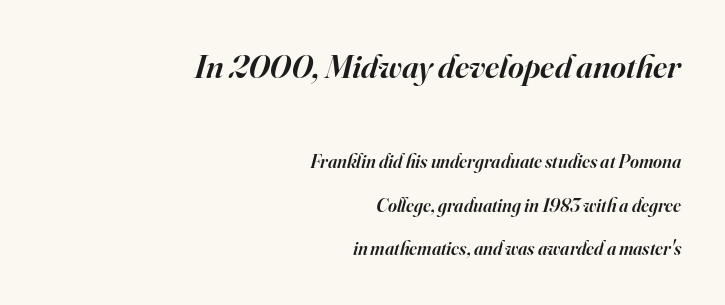
Q: Is the text bold? A: Semi-bold.
Q: Is the text italic (slanted)? A: Yes, it leans right by about 16 degrees.
Q: Is the typeface a serif or a sans-serif typeface? A: Serif.
Q: Is the text underlined? A: No.
Q: How is the paragraph aligned? A: Right-aligned.
Q: Is the spacing between letters normal or unusually wide? A: Normal.
Q: Is the spacing between lines tight, normal or loose? A: Loose.
Q: Which block of text is set in a larger size, the first (top) or the second (bottom)? A: The first (top) one.
Q: Width (condensed, normal, or wide)? A: Normal.
Q: Stroke contrast? A: High.
Q: x-height? A: Small.
Q: Monospaced? A: No.
